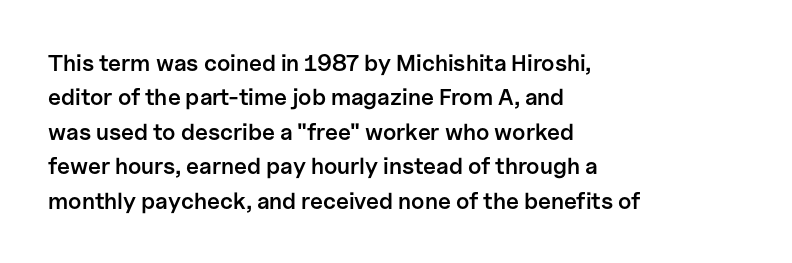
{"italic": "no", "bold": "semi", "underline": "no", "align": "left", "line_spacing": "normal", "line_spacing_ratio": 1.5, "letter_spacing": "normal", "letter_spacing_em": 0.0, "glyph_px": 23}
